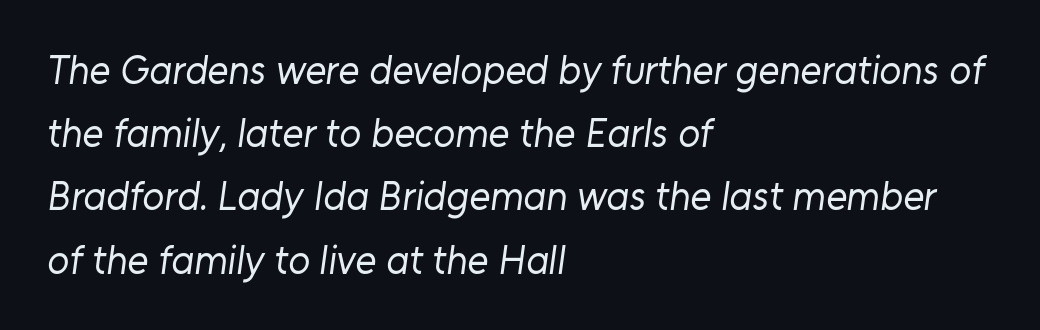
Q: Is the text bold? A: No.
Q: Is the typeface a serif or a sans-serif typeface? A: Sans-serif.
Q: Is the text underlined? A: No.
Q: How is the paragraph aligned? A: Left-aligned.
Q: Is the spacing between letters normal or unusually wide? A: Normal.
Q: Is the spacing between lines tight, normal or loose? A: Normal.
Q: Width (condensed, normal, or wide)? A: Normal.
Q: Stroke contrast? A: Low.
Q: x-height? A: Medium.
Q: Monospaced? A: No.
